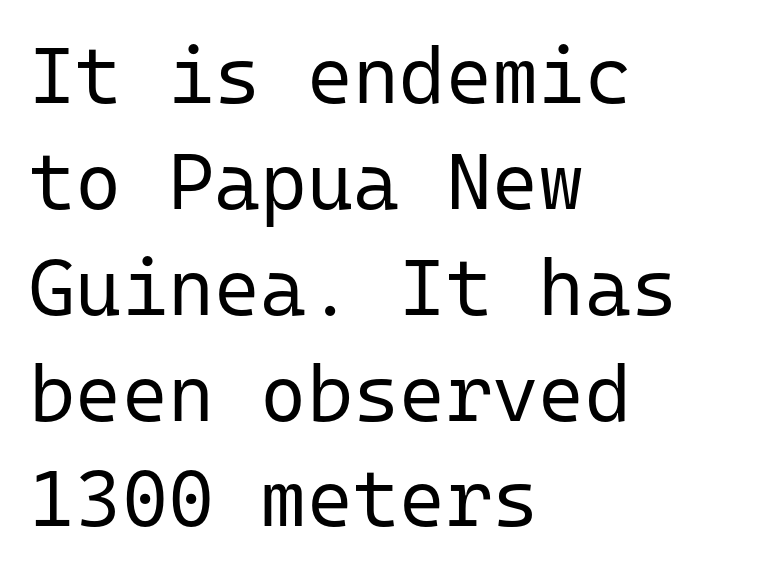
{"serif": "no", "italic": "no", "bold": "no", "weight": "regular", "width": "normal", "stroke_contrast": "low", "x_height": "medium", "monospaced": "yes", "underline": "no", "align": "left", "line_spacing": "normal", "line_spacing_ratio": 1.34, "letter_spacing": "normal", "letter_spacing_em": 0.0, "glyph_px": 79}
